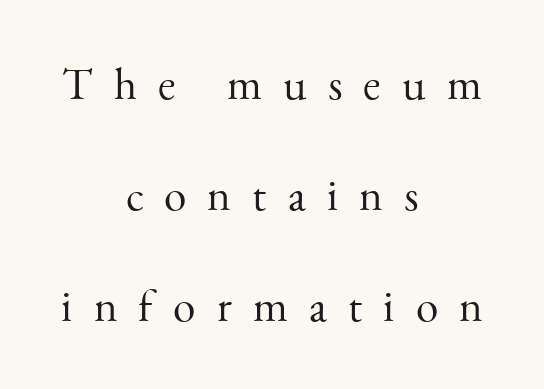
Q: Is the text bold? A: No.
Q: Is the text italic (slanted)? A: No, it is upright.
Q: Is the typeface a serif or a sans-serif typeface? A: Serif.
Q: Is the text underlined? A: No.
Q: How is the paragraph aligned? A: Centered.
Q: Is the spacing between letters normal or unusually wide? A: Unusually wide.
Q: Is the spacing between lines tight, normal or loose? A: Loose.
Q: Width (condensed, normal, or wide)? A: Normal.
Q: Stroke contrast? A: Medium.
Q: x-height? A: Small.
Q: Monospaced? A: No.
